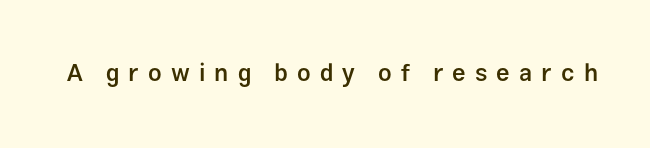
Words float on clear page, feet unadorned. The passage shown has open, widely tracked lettering throughout. Does the weight exceed regular? Yes, but only to semibold. Ascenders rise straight up at ninety degrees.
